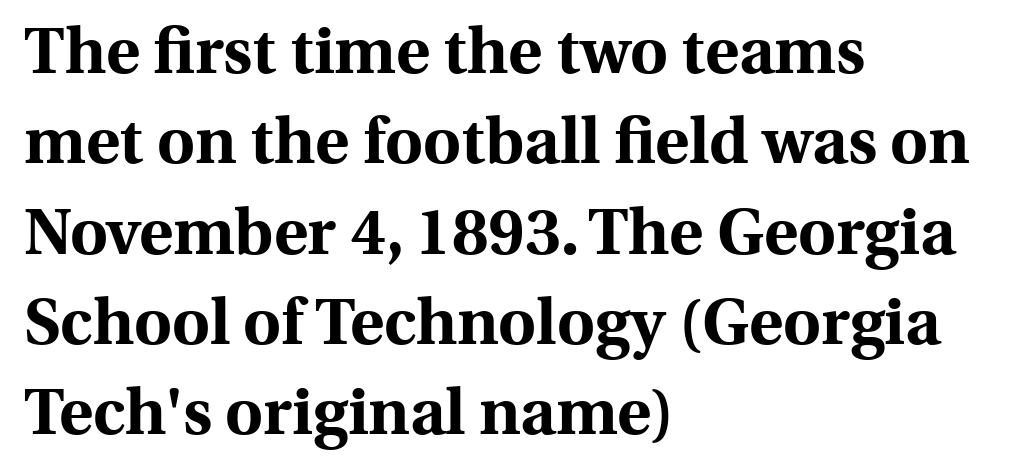
The image shows 65 px bold serif type, upright; set left-aligned, normal line spacing (1.39x), normal letter spacing, not underlined; a medium x-height.
